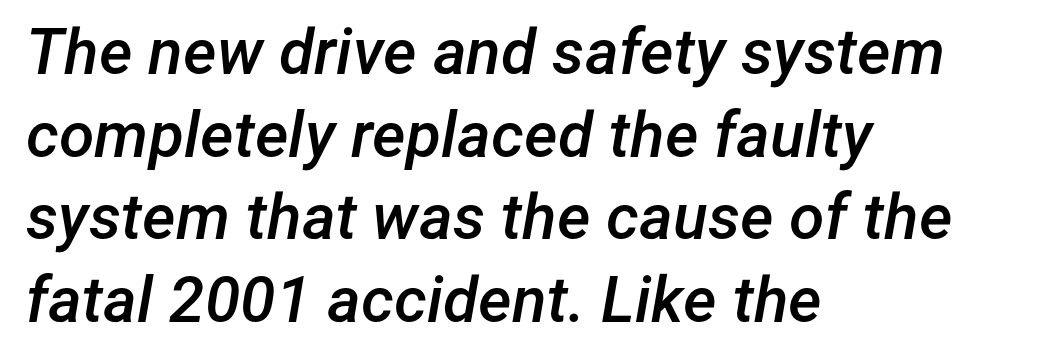
{"italic": "yes", "lean": "right", "slant_degrees": 12, "bold": "semi", "weight": "semibold", "width": "normal", "stroke_contrast": "low", "x_height": "medium", "monospaced": "no", "underline": "no", "align": "left", "line_spacing": "normal", "line_spacing_ratio": 1.29, "letter_spacing": "normal", "letter_spacing_em": 0.0, "glyph_px": 64}
